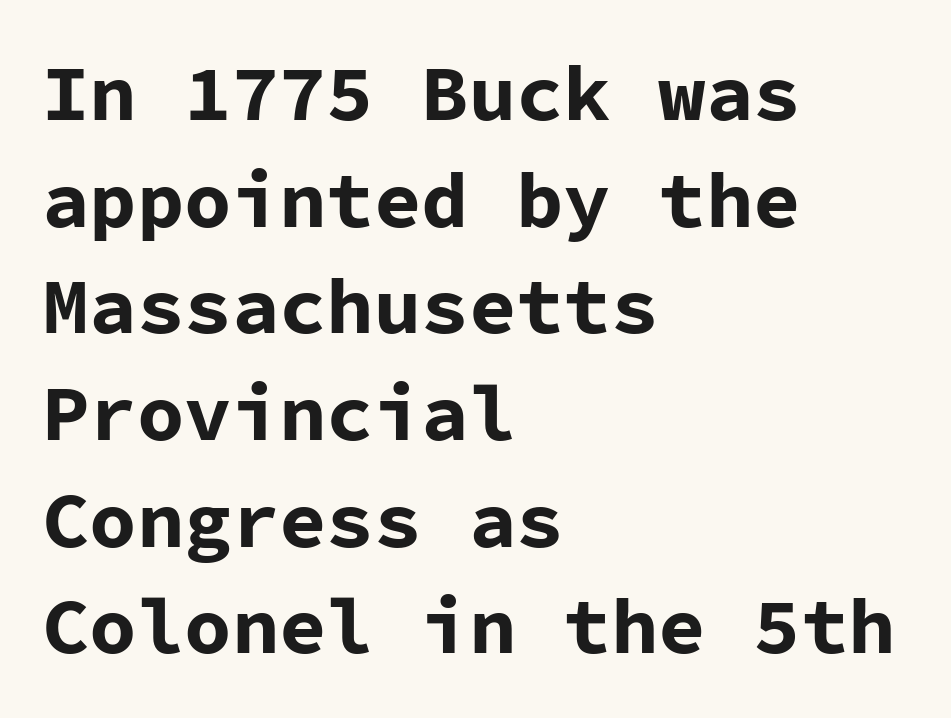
{"serif": "no", "italic": "no", "bold": "yes", "weight": "bold", "width": "normal", "stroke_contrast": "low", "x_height": "medium", "monospaced": "yes", "underline": "no", "align": "left", "line_spacing": "normal", "line_spacing_ratio": 1.35, "letter_spacing": "normal", "letter_spacing_em": 0.0, "glyph_px": 79}
